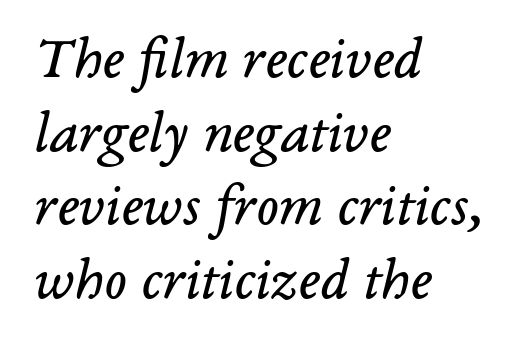
{"serif": "yes", "italic": "yes", "lean": "right", "slant_degrees": 14, "bold": "no", "weight": "regular", "width": "normal", "stroke_contrast": "low", "x_height": "medium", "monospaced": "no", "underline": "no", "align": "left", "line_spacing": "normal", "line_spacing_ratio": 1.25, "letter_spacing": "normal", "letter_spacing_em": 0.0, "glyph_px": 59}
